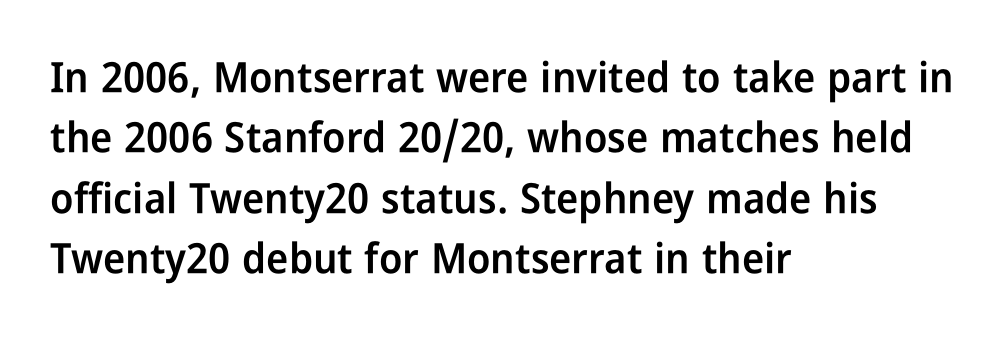
Q: Is the text bold? A: Semi-bold.
Q: Is the text italic (slanted)? A: No, it is upright.
Q: Is the typeface a serif or a sans-serif typeface? A: Sans-serif.
Q: Is the text underlined? A: No.
Q: How is the paragraph aligned? A: Left-aligned.
Q: Is the spacing between letters normal or unusually wide? A: Normal.
Q: Is the spacing between lines tight, normal or loose? A: Normal.
Q: Width (condensed, normal, or wide)? A: Condensed.
Q: Stroke contrast? A: Low.
Q: x-height? A: Medium.
Q: Monospaced? A: No.
